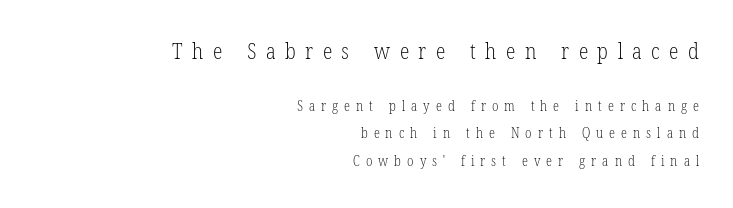
Q: Is the text bold? A: No.
Q: Is the text italic (slanted)? A: No, it is upright.
Q: Is the text underlined? A: No.
Q: How is the paragraph aligned? A: Right-aligned.
Q: Is the spacing between letters normal or unusually wide? A: Unusually wide.
Q: Is the spacing between lines tight, normal or loose? A: Loose.
Q: Which block of text is set in a larger size, the first (top) or the second (bottom)? A: The first (top) one.
